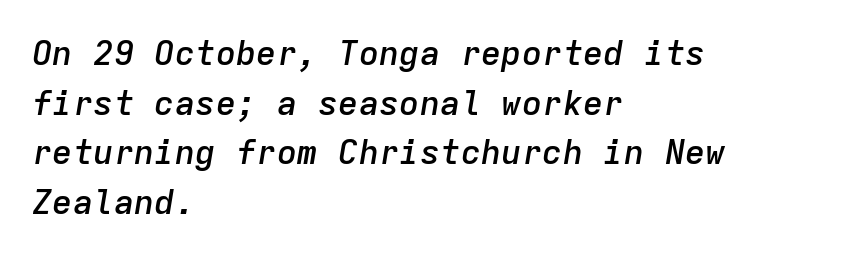
Q: Is the text bold? A: Semi-bold.
Q: Is the text italic (slanted)? A: Yes, it leans right by about 9 degrees.
Q: Is the text underlined? A: No.
Q: How is the paragraph aligned? A: Left-aligned.
Q: Is the spacing between letters normal or unusually wide? A: Normal.
Q: Is the spacing between lines tight, normal or loose? A: Normal.
Q: Width (condensed, normal, or wide)? A: Normal.
Q: Stroke contrast? A: Low.
Q: x-height? A: Medium.
Q: Monospaced? A: Yes.
